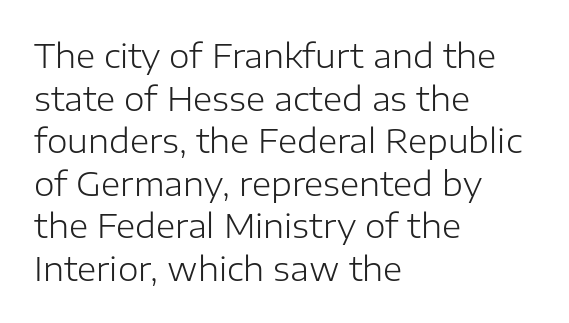
The image shows 33 px light sans-serif type, upright; set left-aligned, normal line spacing (1.29x), normal letter spacing, not underlined; low stroke contrast and a medium x-height.
